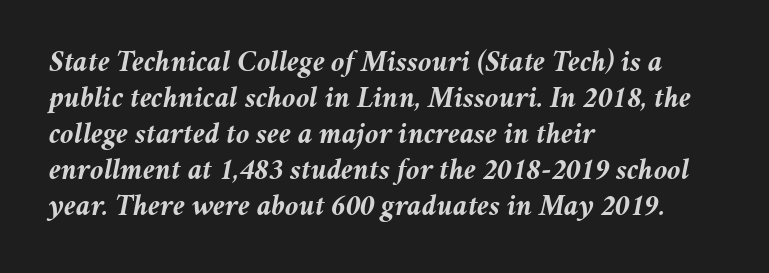
Q: Is the text bold? A: Yes.
Q: Is the text italic (slanted)? A: Yes, it leans right by about 11 degrees.
Q: Is the text underlined? A: No.
Q: How is the paragraph aligned? A: Left-aligned.
Q: Is the spacing between letters normal or unusually wide? A: Normal.
Q: Width (condensed, normal, or wide)? A: Normal.
Q: Stroke contrast? A: Medium.
Q: x-height? A: Medium.
Q: Monospaced? A: No.
